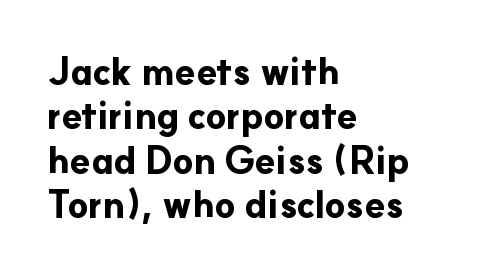
{"serif": "no", "italic": "no", "bold": "yes", "weight": "bold", "width": "normal", "stroke_contrast": "low", "x_height": "small", "monospaced": "no", "underline": "no", "align": "left", "line_spacing_ratio": 1.2, "letter_spacing": "normal", "letter_spacing_em": 0.0, "glyph_px": 37}
